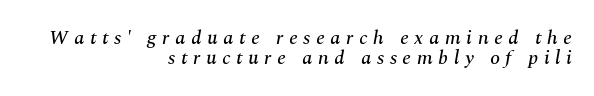
The image shows 20 px text type, italic (leaning right); set right-aligned, tight line spacing (0.99x), unusually wide letter spacing (+0.28 em), not underlined.
